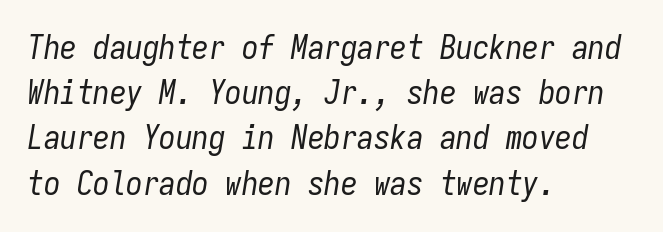
Regarding leading, the lines here are spaced in the standard way. Teacher's note: observe the even left margin — that is flush-left alignment. No heavy texture on the line: the type isn't bold. Every character here occupies the same horizontal width, giving the sample a typewriter-like rhythm.
